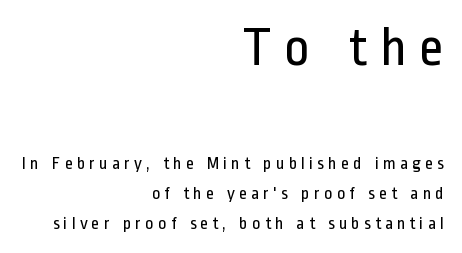
Q: Is the text bold? A: No.
Q: Is the text italic (slanted)? A: No, it is upright.
Q: Is the typeface a serif or a sans-serif typeface? A: Sans-serif.
Q: Is the text underlined? A: No.
Q: How is the paragraph aligned? A: Right-aligned.
Q: Is the spacing between letters normal or unusually wide? A: Unusually wide.
Q: Is the spacing between lines tight, normal or loose? A: Normal.
Q: Which block of text is set in a larger size, the first (top) or the second (bottom)? A: The first (top) one.
Q: Width (condensed, normal, or wide)? A: Condensed.
Q: Stroke contrast? A: Low.
Q: x-height? A: Medium.
Q: Monospaced? A: No.
